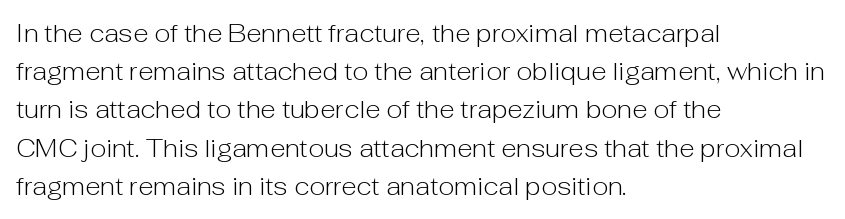
The image shows 25 px text type, upright; set left-aligned, normal line spacing (1.53x), normal letter spacing, not underlined.
